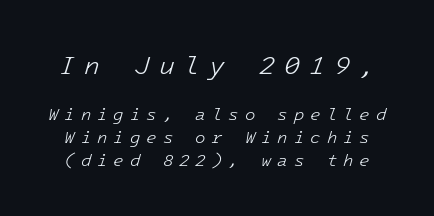
{"italic": "yes", "lean": "right", "slant_degrees": 16, "bold": "no", "underline": "no", "line_spacing": "normal", "line_spacing_ratio": 1.35, "letter_spacing": "wide", "letter_spacing_em": 0.35, "larger_block": "first", "size_ratio": 1.53, "glyph_px": 26}
